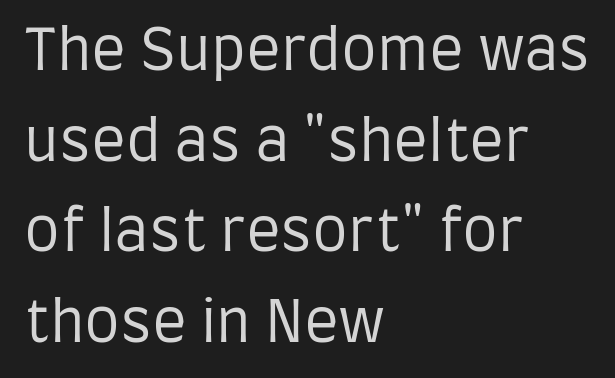
{"serif": "no", "italic": "no", "bold": "no", "weight": "regular", "width": "condensed", "stroke_contrast": "low", "x_height": "large", "monospaced": "no", "underline": "no", "align": "left", "line_spacing": "normal", "line_spacing_ratio": 1.59, "letter_spacing": "normal", "letter_spacing_em": 0.0, "glyph_px": 57}
